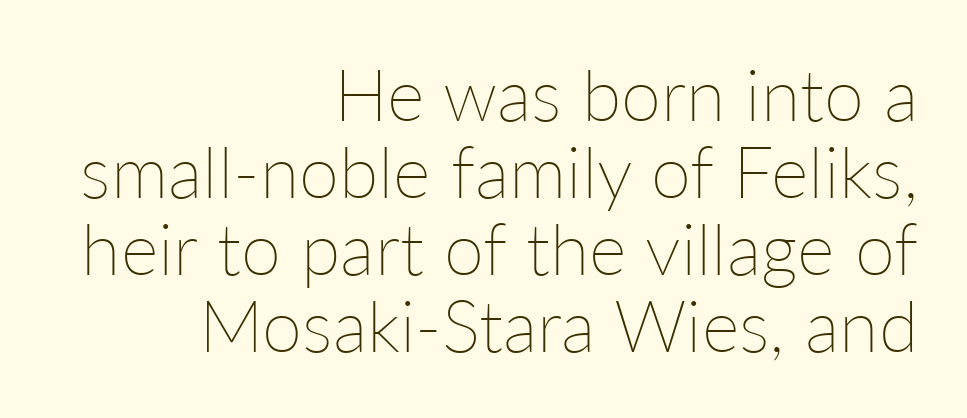
Q: Is the text bold? A: No.
Q: Is the text italic (slanted)? A: No, it is upright.
Q: Is the text underlined? A: No.
Q: How is the paragraph aligned? A: Right-aligned.
Q: Is the spacing between letters normal or unusually wide? A: Normal.
Q: Is the spacing between lines tight, normal or loose? A: Tight.
Q: Width (condensed, normal, or wide)? A: Normal.
Q: Stroke contrast? A: Low.
Q: x-height? A: Medium.
Q: Monospaced? A: No.
